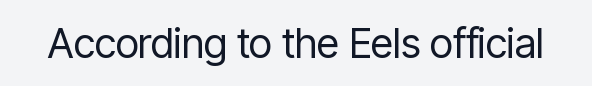
Q: Is the text bold? A: No.
Q: Is the text italic (slanted)? A: No, it is upright.
Q: Is the typeface a serif or a sans-serif typeface? A: Sans-serif.
Q: Is the text underlined? A: No.
Q: Is the spacing between letters normal or unusually wide? A: Normal.
Q: Width (condensed, normal, or wide)? A: Condensed.
Q: Stroke contrast? A: Low.
Q: x-height? A: Medium.
Q: Monospaced? A: No.
